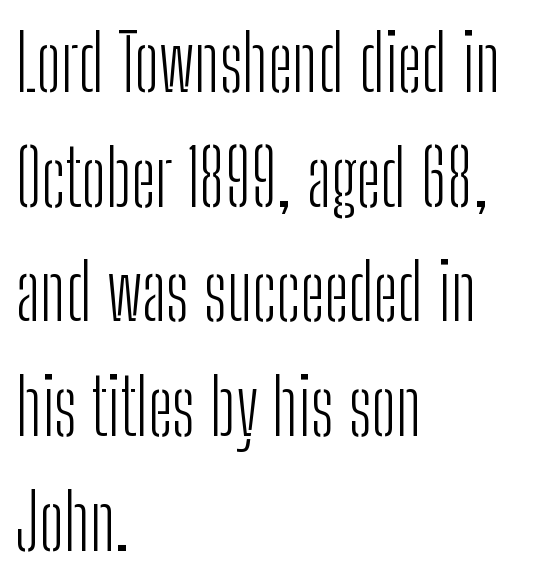
The image shows 77 px light, condensed sans-serif type, upright; set left-aligned, normal line spacing (1.49x), normal letter spacing, not underlined; low stroke contrast and a medium x-height.
